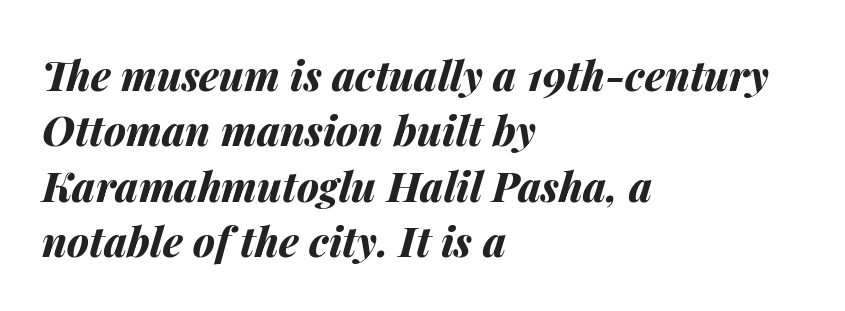
Q: Is the text bold? A: Yes.
Q: Is the text italic (slanted)? A: Yes, it leans right by about 14 degrees.
Q: Is the text underlined? A: No.
Q: How is the paragraph aligned? A: Left-aligned.
Q: Is the spacing between letters normal or unusually wide? A: Normal.
Q: Is the spacing between lines tight, normal or loose? A: Normal.
Q: Width (condensed, normal, or wide)? A: Normal.
Q: Stroke contrast? A: Medium.
Q: x-height? A: Medium.
Q: Monospaced? A: No.
